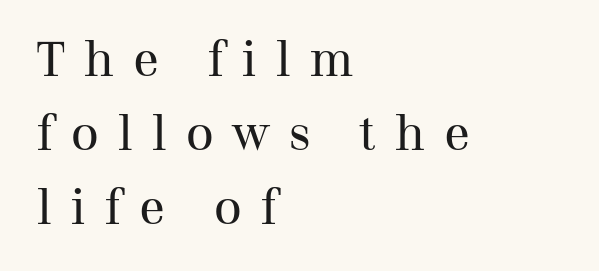
{"serif": "yes", "italic": "no", "bold": "no", "weight": "regular", "width": "normal", "stroke_contrast": "medium", "x_height": "medium", "monospaced": "no", "underline": "no", "align": "left", "line_spacing": "normal", "line_spacing_ratio": 1.54, "letter_spacing": "wide", "letter_spacing_em": 0.4, "glyph_px": 48}
